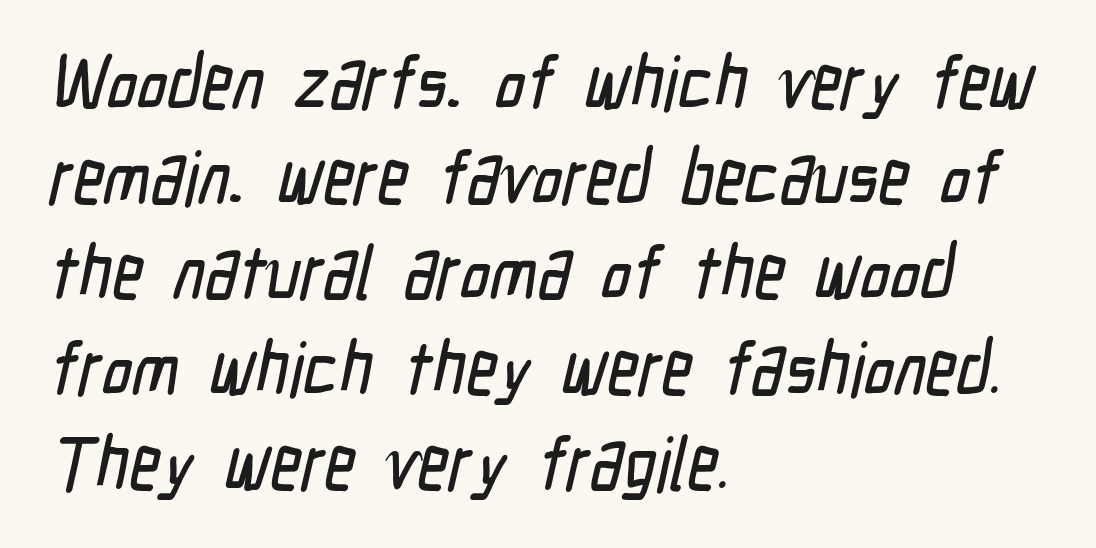
{"serif": "no", "width": "condensed", "stroke_contrast": "low", "x_height": "medium", "monospaced": "no", "underline": "no", "align": "left", "line_spacing": "normal", "line_spacing_ratio": 1.27, "letter_spacing": "normal", "letter_spacing_em": 0.0, "glyph_px": 75}
